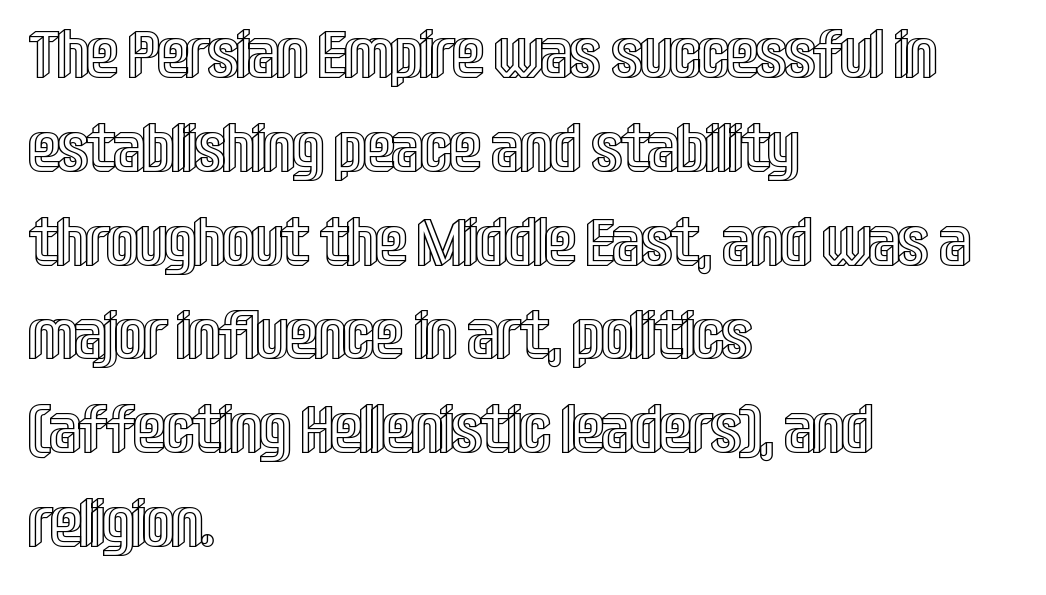
{"italic": "no", "width": "condensed", "x_height": "large", "monospaced": "no", "underline": "no", "align": "left", "line_spacing": "normal", "line_spacing_ratio": 1.4, "letter_spacing": "normal", "letter_spacing_em": 0.0, "glyph_px": 67}
